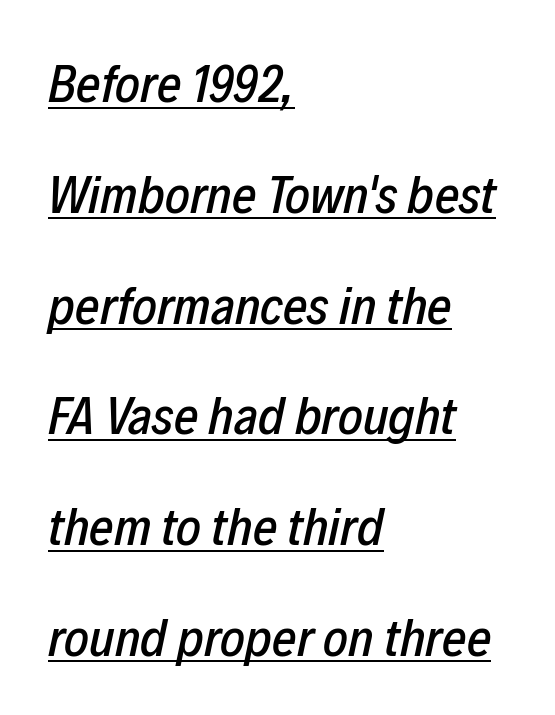
Q: Is the text italic (slanted)? A: Yes, it leans right by about 12 degrees.
Q: Is the text underlined? A: Yes.
Q: How is the paragraph aligned? A: Left-aligned.
Q: Is the spacing between letters normal or unusually wide? A: Normal.
Q: Is the spacing between lines tight, normal or loose? A: Loose.
Q: Width (condensed, normal, or wide)? A: Condensed.
Q: Stroke contrast? A: Low.
Q: x-height? A: Medium.
Q: Monospaced? A: No.
